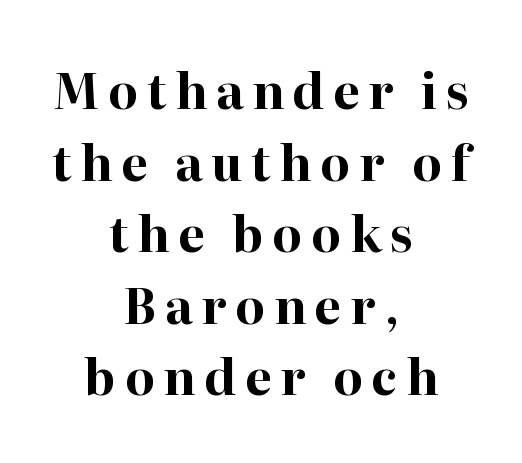
Q: Is the text bold? A: Yes.
Q: Is the text italic (slanted)? A: No, it is upright.
Q: Is the typeface a serif or a sans-serif typeface? A: Serif.
Q: Is the text underlined? A: No.
Q: How is the paragraph aligned? A: Centered.
Q: Is the spacing between lines tight, normal or loose? A: Normal.
Q: Width (condensed, normal, or wide)? A: Normal.
Q: Stroke contrast? A: High.
Q: x-height? A: Medium.
Q: Monospaced? A: No.
